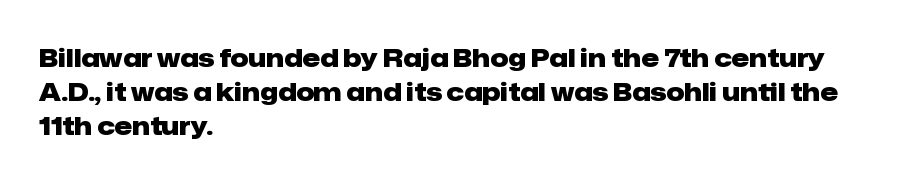
The image shows 25 px bold type, upright; set left-aligned, normal line spacing (1.36x), normal letter spacing, not underlined.
